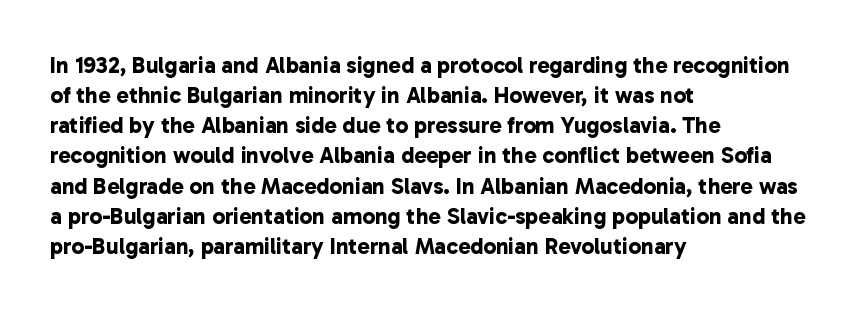
The image shows 23 px bold type; set left-aligned, normal line spacing (1.31x), normal letter spacing, not underlined.
